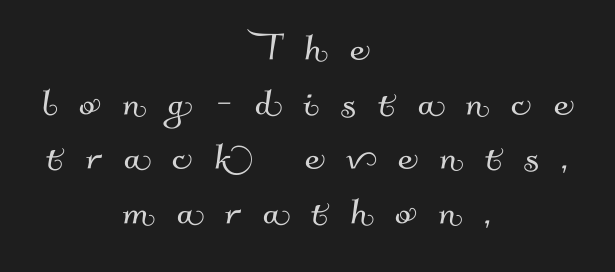
Q: Is the typeface a serif or a sans-serif typeface? A: Sans-serif.
Q: Is the text underlined? A: No.
Q: How is the paragraph aligned? A: Centered.
Q: Is the spacing between letters normal or unusually wide? A: Unusually wide.
Q: Width (condensed, normal, or wide)? A: Normal.
Q: Stroke contrast? A: Medium.
Q: x-height? A: Small.
Q: Monospaced? A: No.
